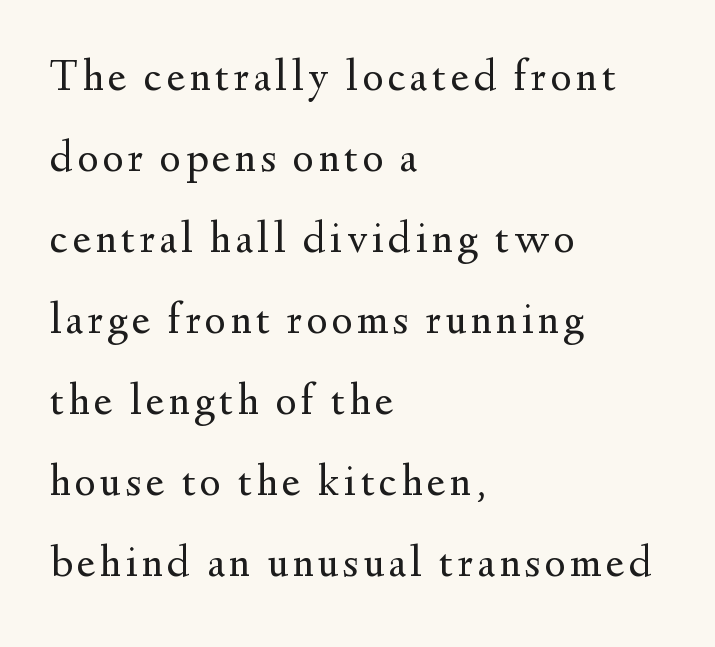
{"serif": "yes", "italic": "no", "bold": "no", "weight": "regular", "width": "normal", "stroke_contrast": "medium", "x_height": "small", "monospaced": "no", "underline": "no", "align": "left", "line_spacing_ratio": 1.8, "glyph_px": 45}
